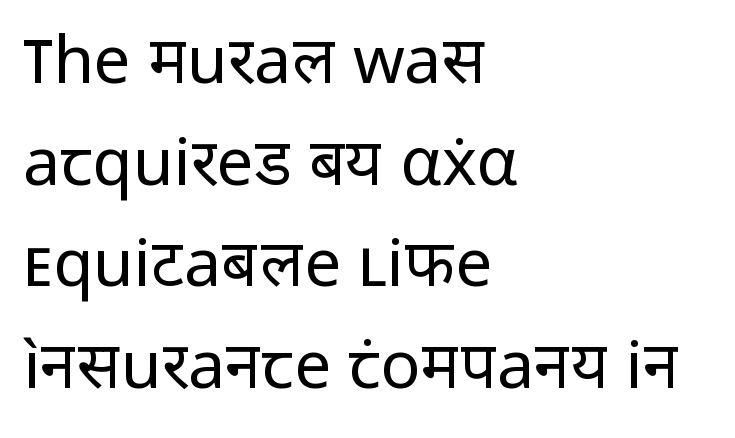
{"serif": "no", "italic": "no", "bold": "no", "weight": "regular", "width": "normal", "stroke_contrast": "low", "x_height": "medium", "monospaced": "no", "underline": "no", "align": "left", "line_spacing": "normal", "line_spacing_ratio": 1.54, "letter_spacing": "normal", "letter_spacing_em": 0.0, "glyph_px": 66}
